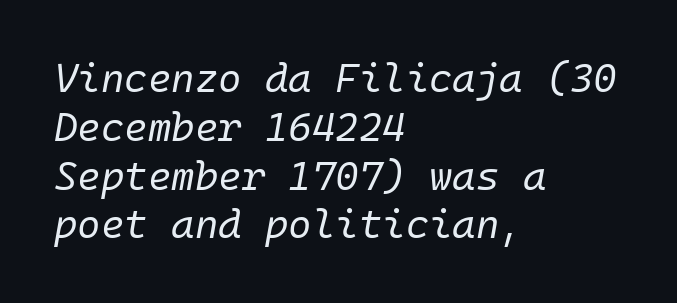
{"italic": "yes", "lean": "right", "slant_degrees": 10, "bold": "no", "weight": "regular", "width": "normal", "stroke_contrast": "low", "x_height": "medium", "underline": "no", "align": "left", "line_spacing_ratio": 1.22, "letter_spacing": "normal", "letter_spacing_em": 0.0, "glyph_px": 40}
